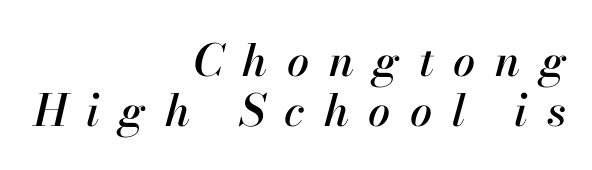
{"italic": "yes", "lean": "right", "slant_degrees": 13, "width": "normal", "stroke_contrast": "high", "x_height": "small", "monospaced": "no", "underline": "no", "align": "right", "line_spacing": "tight", "line_spacing_ratio": 1.13, "letter_spacing": "wide", "letter_spacing_em": 0.44, "glyph_px": 44}
